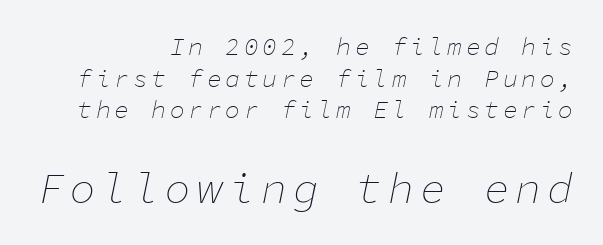
The image shows 43 px thin type, italic (leaning right), monospaced; set right-aligned, normal line spacing (1.27x), not underlined; the second (bottom) block is 1.72x larger; low stroke contrast and a medium x-height.
